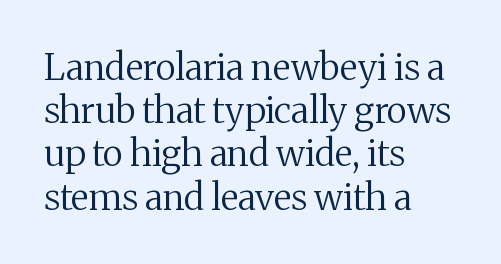
{"serif": "yes", "italic": "no", "bold": "no", "weight": "regular", "width": "normal", "stroke_contrast": "medium", "x_height": "medium", "monospaced": "no", "underline": "no", "align": "left", "line_spacing_ratio": 1.2, "letter_spacing": "normal", "letter_spacing_em": 0.0, "glyph_px": 36}
